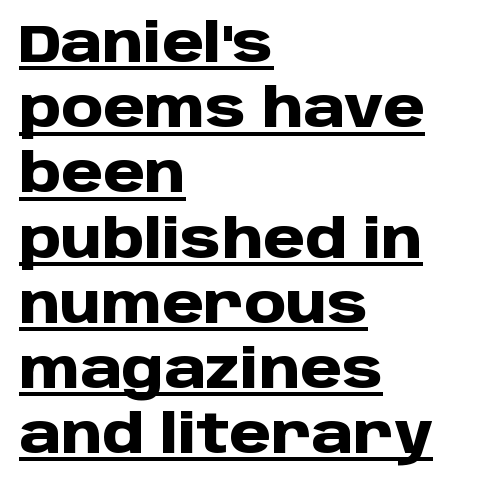
{"serif": "no", "italic": "no", "bold": "yes", "weight": "heavy", "width": "normal", "stroke_contrast": "low", "x_height": "large", "monospaced": "no", "underline": "yes", "align": "left", "line_spacing_ratio": 1.23, "letter_spacing": "normal", "letter_spacing_em": 0.0, "glyph_px": 53}
